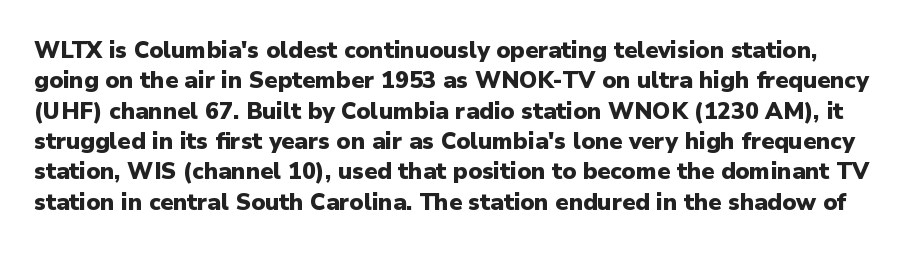
Q: Is the text bold? A: Yes.
Q: Is the text italic (slanted)? A: No, it is upright.
Q: Is the text underlined? A: No.
Q: Is the spacing between letters normal or unusually wide? A: Normal.
Q: Is the spacing between lines tight, normal or loose? A: Normal.
